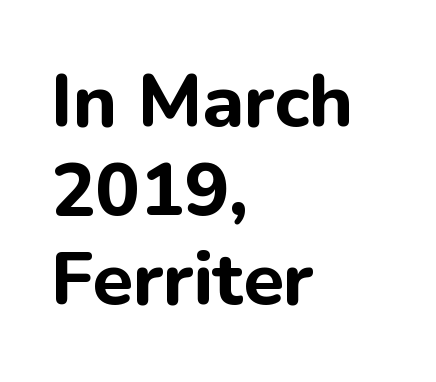
The image shows 74 px bold sans-serif type, upright; set left-aligned, line spacing 1.2x, normal letter spacing, not underlined; low stroke contrast and a medium x-height.
